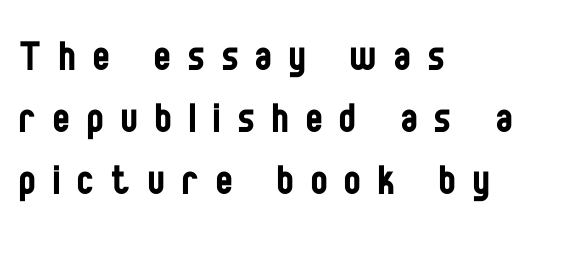
The typesetting does not lean heavy: it is not bold. The zone under the glyphs is completely vacant. The letters stand straight up with perfectly vertical stems. Observe the absence of serifs on each vertical stroke in this sample. The paragraph has a hard left edge and a soft right edge. Spacing verdict: proportional, widths tailored to each character.
